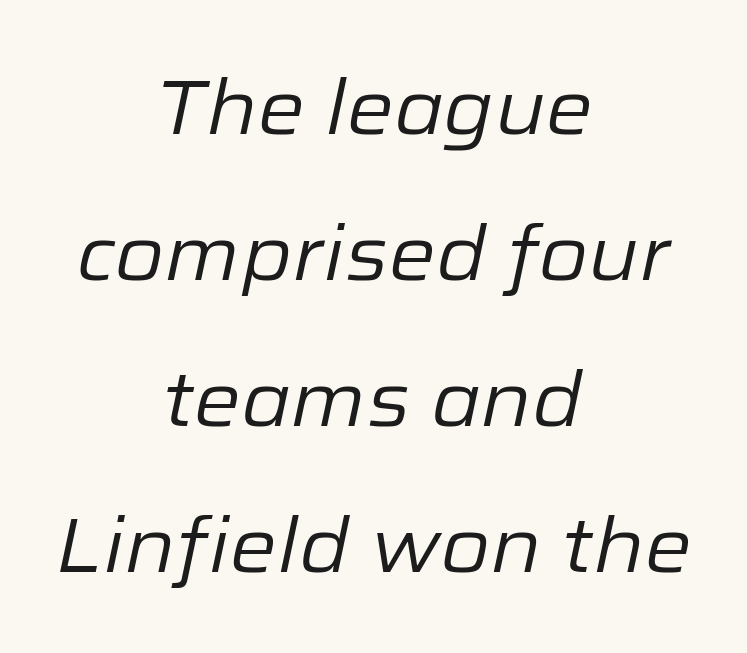
Q: Is the text bold? A: No.
Q: Is the text italic (slanted)? A: Yes, it leans right by about 12 degrees.
Q: Is the text underlined? A: No.
Q: How is the paragraph aligned? A: Centered.
Q: Is the spacing between letters normal or unusually wide? A: Normal.
Q: Is the spacing between lines tight, normal or loose? A: Loose.
Q: Width (condensed, normal, or wide)? A: Normal.
Q: Stroke contrast? A: Low.
Q: x-height? A: Medium.
Q: Monospaced? A: No.
